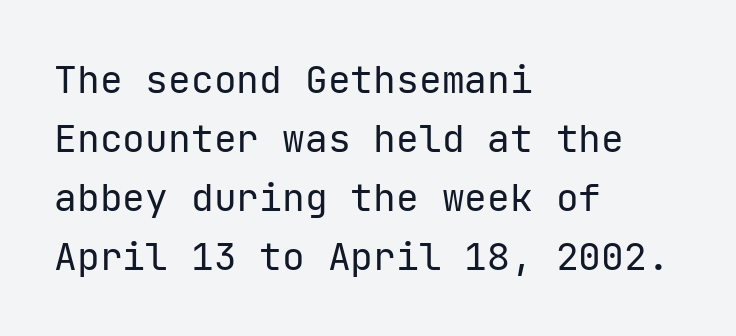
Q: Is the text bold? A: No.
Q: Is the text italic (slanted)? A: No, it is upright.
Q: Is the typeface a serif or a sans-serif typeface? A: Sans-serif.
Q: Is the text underlined? A: No.
Q: How is the paragraph aligned? A: Left-aligned.
Q: Is the spacing between letters normal or unusually wide? A: Normal.
Q: Is the spacing between lines tight, normal or loose? A: Normal.
Q: Width (condensed, normal, or wide)? A: Normal.
Q: Stroke contrast? A: Low.
Q: x-height? A: Medium.
